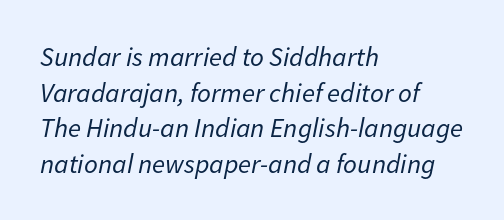
{"italic": "yes", "lean": "right", "slant_degrees": 11, "bold": "no", "underline": "no", "align": "left", "line_spacing": "normal", "line_spacing_ratio": 1.32, "letter_spacing": "normal", "letter_spacing_em": 0.0, "glyph_px": 27}
